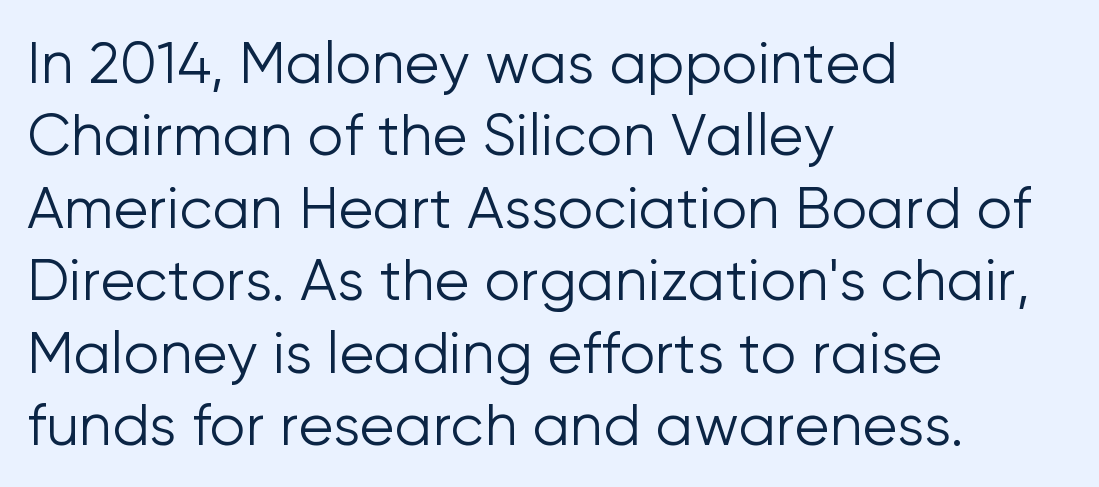
Q: Is the text bold? A: No.
Q: Is the text italic (slanted)? A: No, it is upright.
Q: Is the typeface a serif or a sans-serif typeface? A: Sans-serif.
Q: Is the text underlined? A: No.
Q: How is the paragraph aligned? A: Left-aligned.
Q: Is the spacing between letters normal or unusually wide? A: Normal.
Q: Is the spacing between lines tight, normal or loose? A: Normal.
Q: Width (condensed, normal, or wide)? A: Normal.
Q: Stroke contrast? A: Low.
Q: x-height? A: Medium.
Q: Monospaced? A: No.
